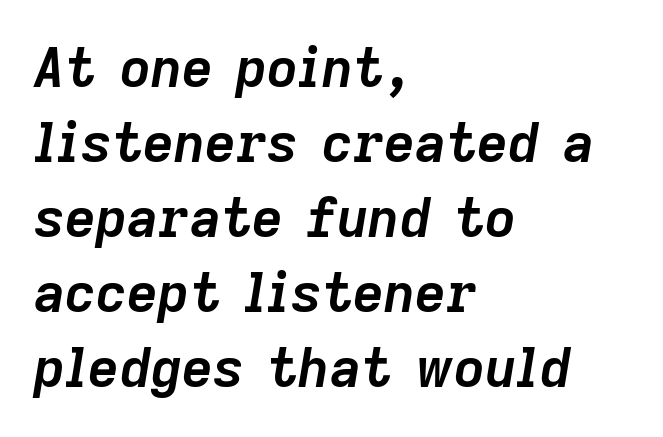
Q: Is the text bold? A: Yes.
Q: Is the text italic (slanted)? A: Yes, it leans right by about 9 degrees.
Q: Is the text underlined? A: No.
Q: How is the paragraph aligned? A: Left-aligned.
Q: Is the spacing between letters normal or unusually wide? A: Normal.
Q: Is the spacing between lines tight, normal or loose? A: Normal.
Q: Width (condensed, normal, or wide)? A: Normal.
Q: Stroke contrast? A: Low.
Q: x-height? A: Medium.
Q: Monospaced? A: No.
